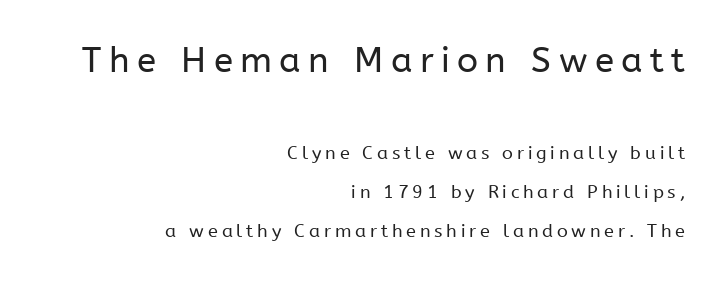
Q: Is the text bold? A: No.
Q: Is the text italic (slanted)? A: No, it is upright.
Q: Is the typeface a serif or a sans-serif typeface? A: Sans-serif.
Q: Is the text underlined? A: No.
Q: How is the paragraph aligned? A: Right-aligned.
Q: Is the spacing between letters normal or unusually wide? A: Unusually wide.
Q: Is the spacing between lines tight, normal or loose? A: Loose.
Q: Which block of text is set in a larger size, the first (top) or the second (bottom)? A: The first (top) one.
Q: Width (condensed, normal, or wide)? A: Normal.
Q: Stroke contrast? A: Low.
Q: x-height? A: Medium.
Q: Monospaced? A: No.
